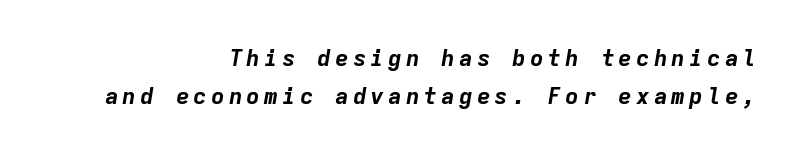
{"italic": "yes", "lean": "right", "slant_degrees": 9, "bold": "yes", "underline": "no", "align": "right", "line_spacing": "normal", "line_spacing_ratio": 1.64, "glyph_px": 23}
